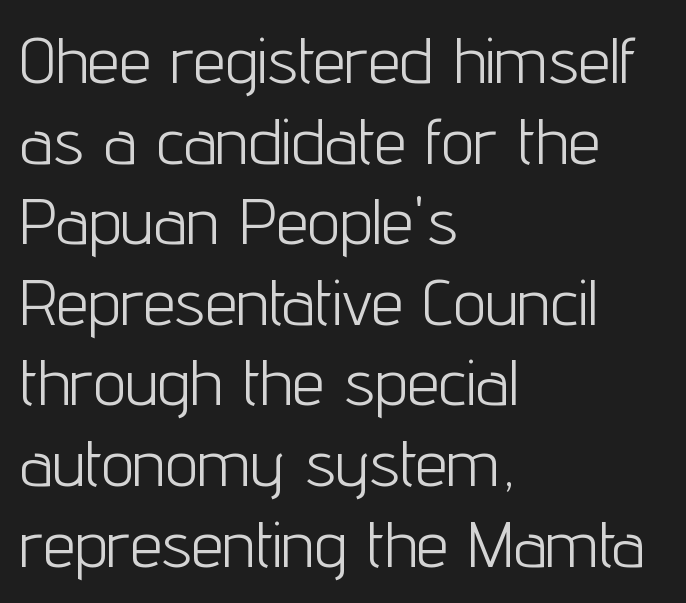
{"serif": "no", "italic": "no", "bold": "no", "weight": "light", "width": "condensed", "stroke_contrast": "low", "x_height": "medium", "monospaced": "no", "underline": "no", "align": "left", "line_spacing_ratio": 1.24, "letter_spacing": "normal", "letter_spacing_em": 0.0, "glyph_px": 65}
